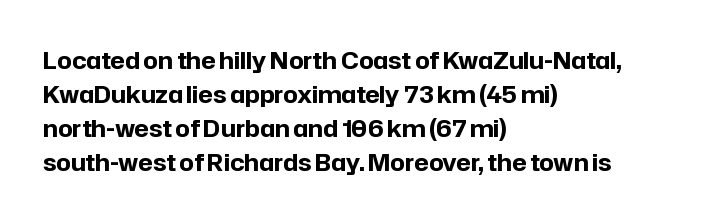
The strip under each line holds only bare page. How are the letters spaced? Ordinarily, with no added tracking. Line spacing here is normal. This rendering uses left alignment, leaving the right contour irregular. When letters stand straight like this, we call the style roman or upright. The rendering uses a bold face; every stroke is thick and dark.
